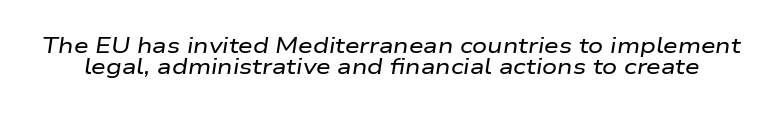
{"italic": "yes", "lean": "right", "slant_degrees": 9, "underline": "no", "line_spacing": "tight", "line_spacing_ratio": 0.98, "letter_spacing": "normal", "letter_spacing_em": 0.0, "glyph_px": 21}
